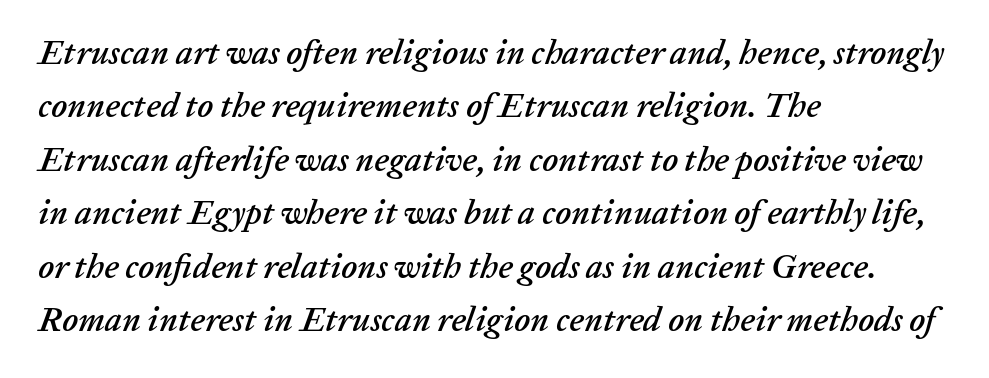
{"italic": "yes", "lean": "right", "slant_degrees": 20, "width": "normal", "stroke_contrast": "low", "x_height": "medium", "monospaced": "no", "underline": "no", "align": "left", "line_spacing": "normal", "line_spacing_ratio": 1.57, "letter_spacing": "normal", "letter_spacing_em": 0.0, "glyph_px": 34}
